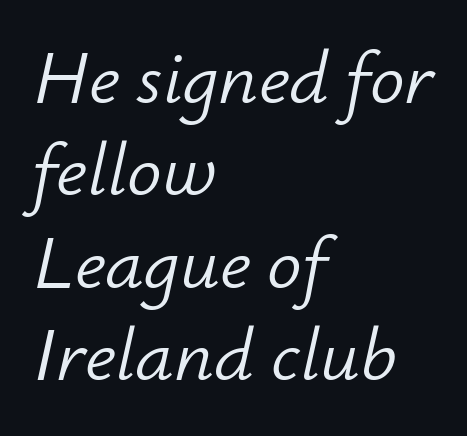
{"italic": "yes", "lean": "right", "slant_degrees": 12, "bold": "no", "weight": "light", "width": "normal", "stroke_contrast": "low", "x_height": "small", "monospaced": "no", "underline": "no", "align": "left", "line_spacing_ratio": 1.2, "letter_spacing": "normal", "letter_spacing_em": 0.0, "glyph_px": 77}
